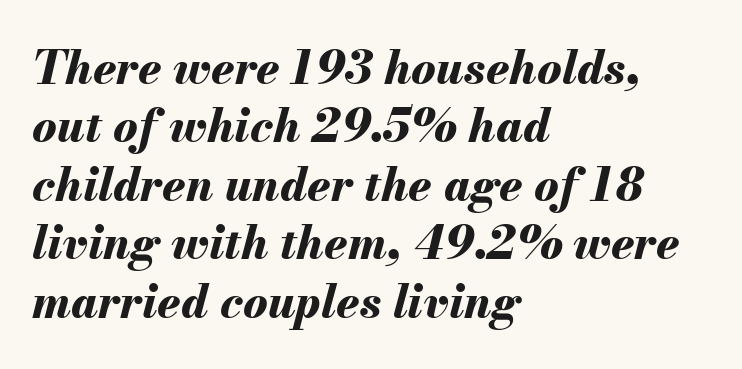
The image shows 46 px bold type, italic (leaning right); set left-aligned, normal line spacing (1.27x), normal letter spacing, not underlined; medium stroke contrast and a small x-height.
